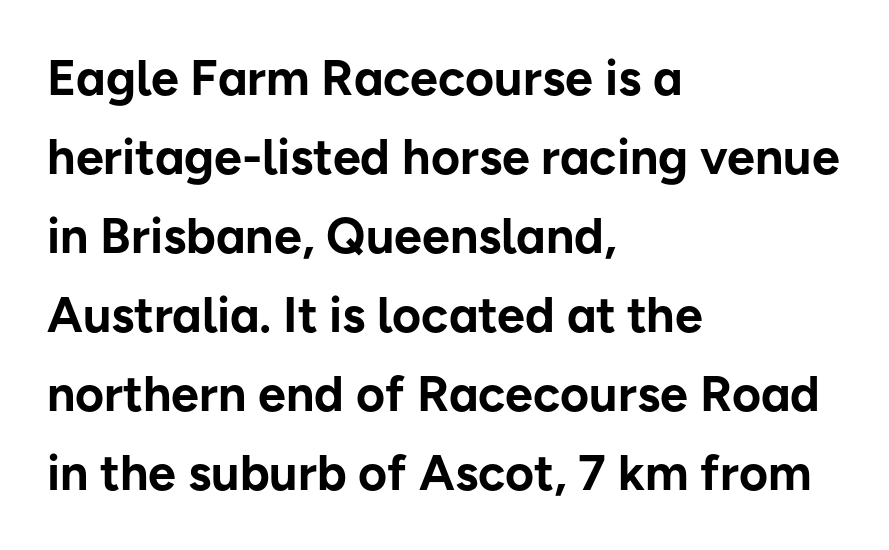
The image shows 50 px bold sans-serif type, upright; set left-aligned, normal line spacing (1.58x), normal letter spacing, not underlined; low stroke contrast and a medium x-height.
